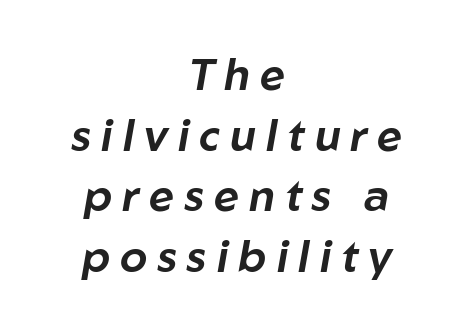
Anything drawn beneath the words? Only blank space. Proportional: the letters do not fall into vertical columns. Interline gaps are of average width in this sample. The axis of the letterforms is tilted away from vertical. A typesetter would call this heavily tracked-out type.
